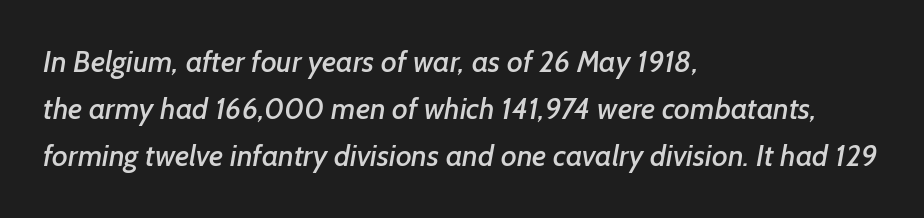
{"serif": "no", "width": "normal", "stroke_contrast": "low", "x_height": "medium", "monospaced": "no", "underline": "no", "align": "left", "line_spacing": "normal", "line_spacing_ratio": 1.57, "letter_spacing": "normal", "letter_spacing_em": 0.0, "glyph_px": 30}
